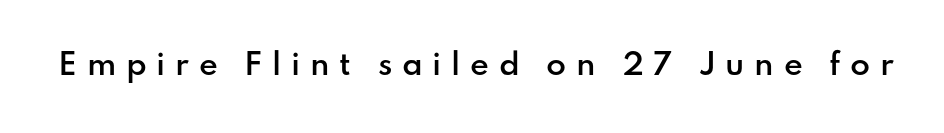
The image shows 29 px semibold sans-serif type, upright; set unusually wide letter spacing (+0.33 em), not underlined; low stroke contrast and a small x-height.
